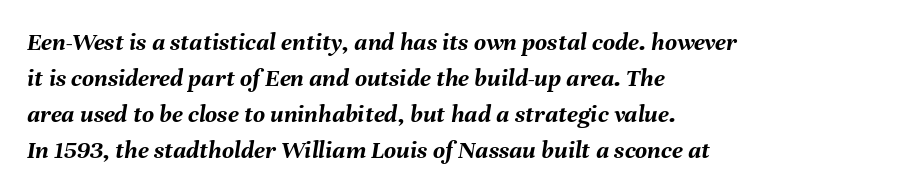
Q: Is the text bold? A: Yes.
Q: Is the text italic (slanted)? A: Yes, it leans right by about 8 degrees.
Q: Is the text underlined? A: No.
Q: How is the paragraph aligned? A: Left-aligned.
Q: Is the spacing between letters normal or unusually wide? A: Normal.
Q: Is the spacing between lines tight, normal or loose? A: Normal.
